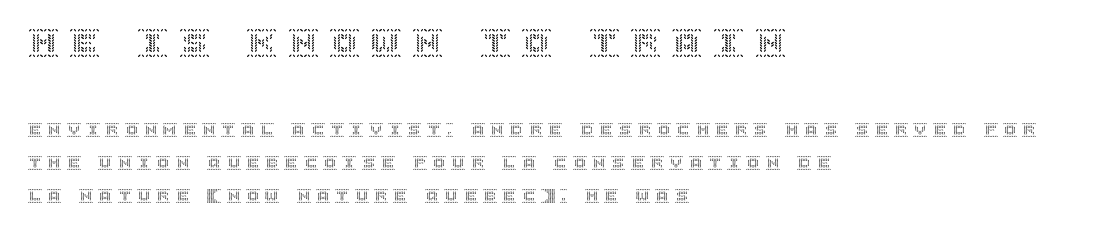
Decoration check: the copy has no underline. The space between consecutive lines is lavish. Ascenders rise straight up at ninety degrees. In CSS terms this would be text-align: left.
